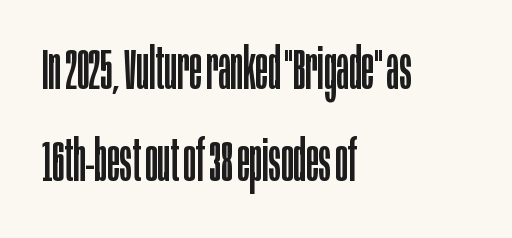
Q: Is the text bold? A: No.
Q: Is the text italic (slanted)? A: No, it is upright.
Q: Is the typeface a serif or a sans-serif typeface? A: Sans-serif.
Q: Is the text underlined? A: No.
Q: How is the paragraph aligned? A: Left-aligned.
Q: Is the spacing between letters normal or unusually wide? A: Normal.
Q: Is the spacing between lines tight, normal or loose? A: Normal.
Q: Width (condensed, normal, or wide)? A: Condensed.
Q: Stroke contrast? A: Low.
Q: x-height? A: Large.
Q: Monospaced? A: No.
